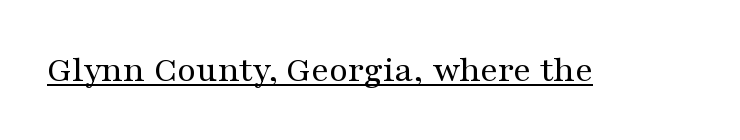
The image shows 38 px regular-weight, wide serif type, upright; set normal letter spacing, underlined; medium stroke contrast and a medium x-height.
